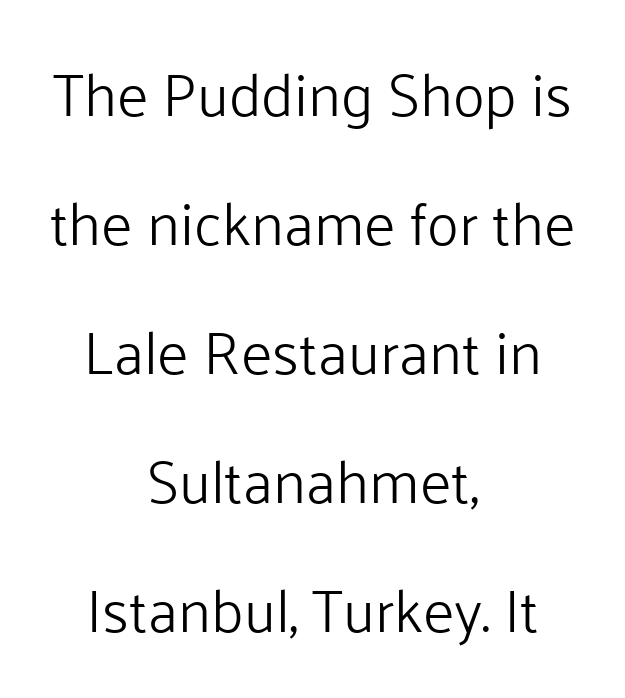
Q: Is the text bold? A: No.
Q: Is the text italic (slanted)? A: No, it is upright.
Q: Is the typeface a serif or a sans-serif typeface? A: Sans-serif.
Q: Is the text underlined? A: No.
Q: How is the paragraph aligned? A: Centered.
Q: Is the spacing between letters normal or unusually wide? A: Normal.
Q: Is the spacing between lines tight, normal or loose? A: Loose.
Q: Width (condensed, normal, or wide)? A: Normal.
Q: Stroke contrast? A: Low.
Q: x-height? A: Medium.
Q: Monospaced? A: No.
